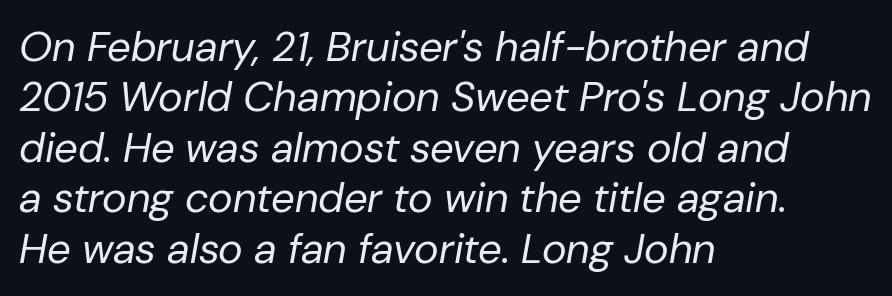
Q: Is the text bold? A: No.
Q: Is the text italic (slanted)? A: Yes, it leans right by about 10 degrees.
Q: Is the text underlined? A: No.
Q: How is the paragraph aligned? A: Left-aligned.
Q: Is the spacing between letters normal or unusually wide? A: Normal.
Q: Width (condensed, normal, or wide)? A: Normal.
Q: Stroke contrast? A: Low.
Q: x-height? A: Medium.
Q: Monospaced? A: No.
